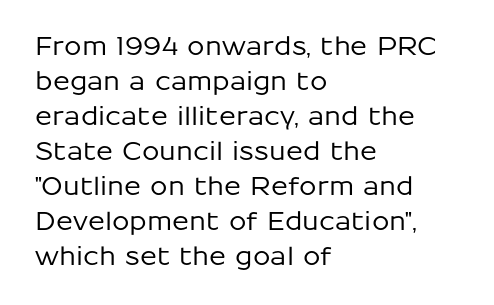
The image shows 25 px text type, upright; set left-aligned, normal line spacing (1.4x), normal letter spacing, not underlined.
